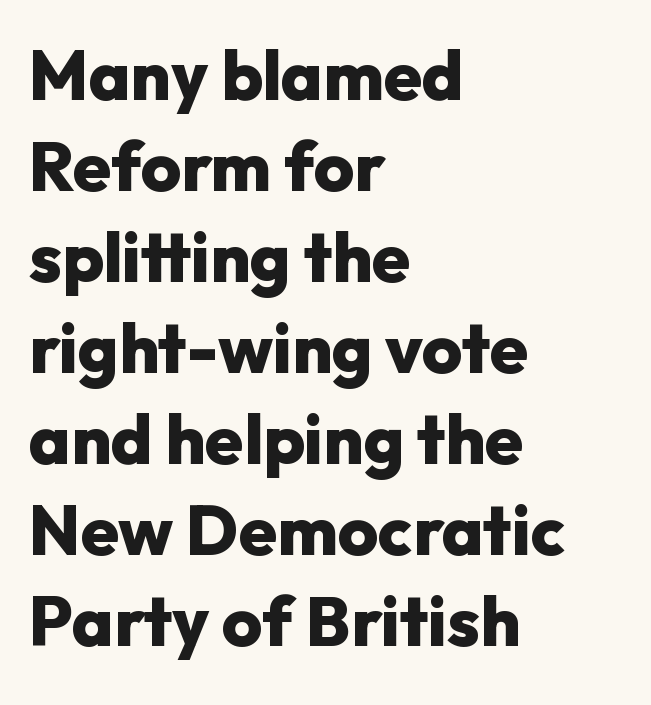
The image shows 69 px heavy sans-serif type, upright; set left-aligned, normal line spacing (1.32x), normal letter spacing, not underlined; low stroke contrast and a medium x-height.
